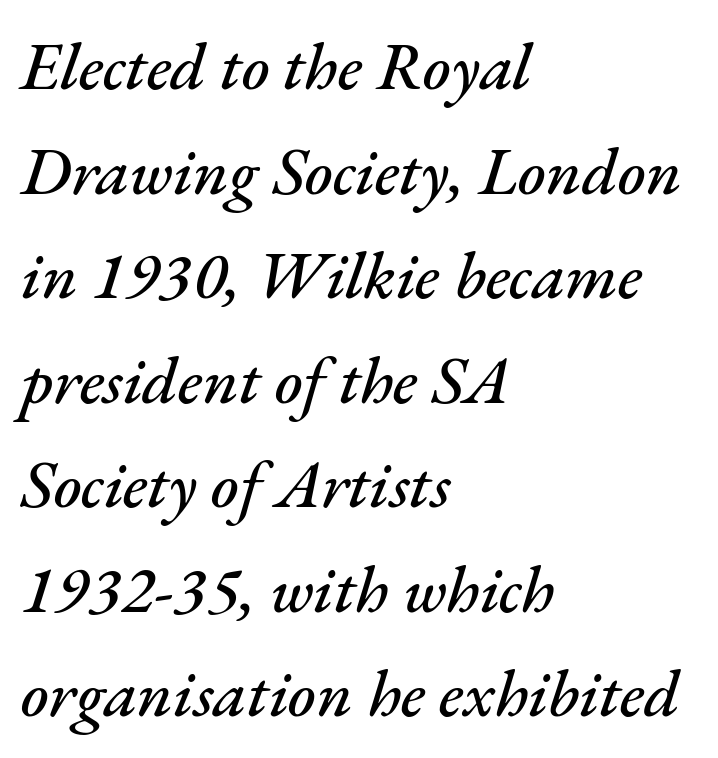
The image shows 67 px text type, italic (leaning right); set left-aligned, normal line spacing (1.56x), normal letter spacing, not underlined; medium stroke contrast and a small x-height.
